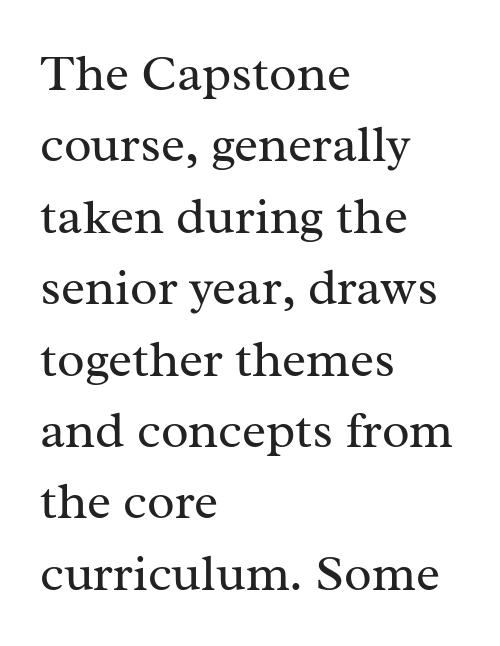
No extra tracking has been applied to these lines. Spacing verdict: proportional, widths tailored to each character. The passage is arranged the way most books set body copy — flush left. The designer left line spacing at the default.
